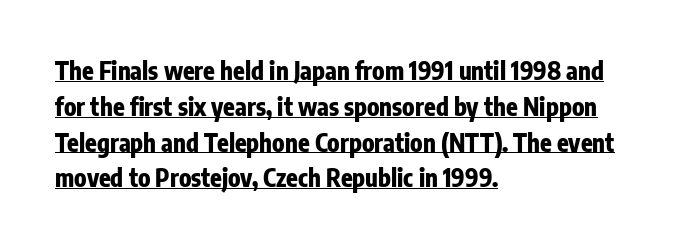
The image shows 24 px bold type, upright; set left-aligned, normal line spacing (1.49x), normal letter spacing, underlined.
